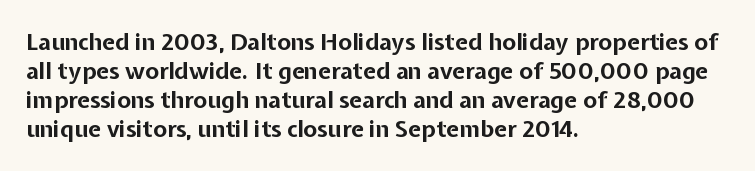
The typography opts for an upright posture over an oblique one. What weight is shown? A full bold with thick strokes. How would I describe the line gaps? Plain and ordinary. Each line starts at the same left margin while the right side varies.
